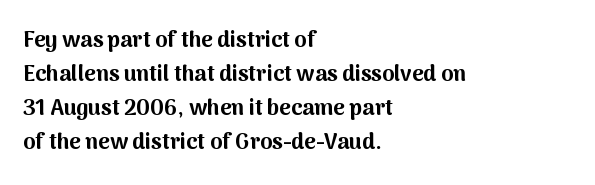
The lettering holds an erect, upright posture throughout. No word sits above an underline. Thick stems and heavy bowls — unmistakably bold. How are the letters spaced? Ordinarily, with no added tracking. Line beginnings align vertically; line endings do not.
